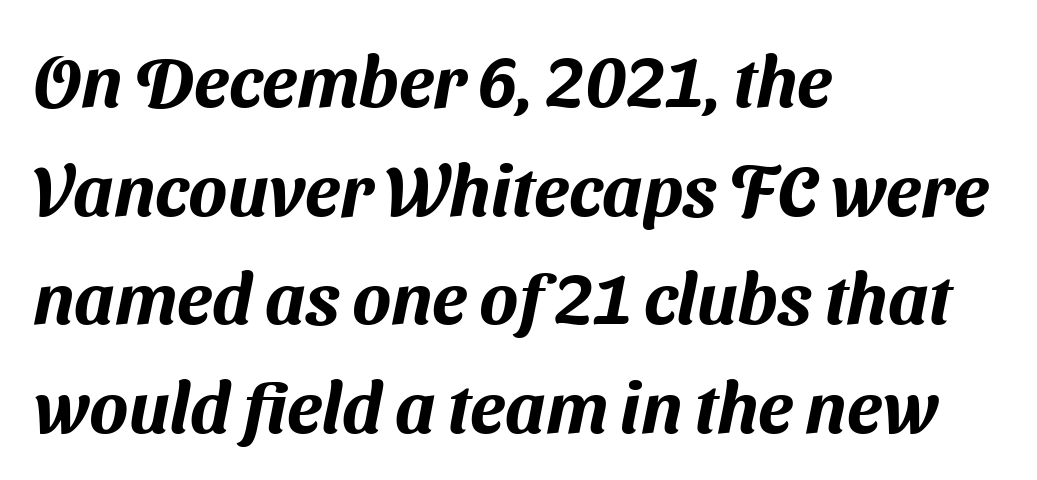
Q: Is the typeface a serif or a sans-serif typeface? A: Sans-serif.
Q: Is the text underlined? A: No.
Q: How is the paragraph aligned? A: Left-aligned.
Q: Is the spacing between letters normal or unusually wide? A: Normal.
Q: Is the spacing between lines tight, normal or loose? A: Normal.
Q: Width (condensed, normal, or wide)? A: Normal.
Q: Stroke contrast? A: Medium.
Q: x-height? A: Medium.
Q: Monospaced? A: No.
